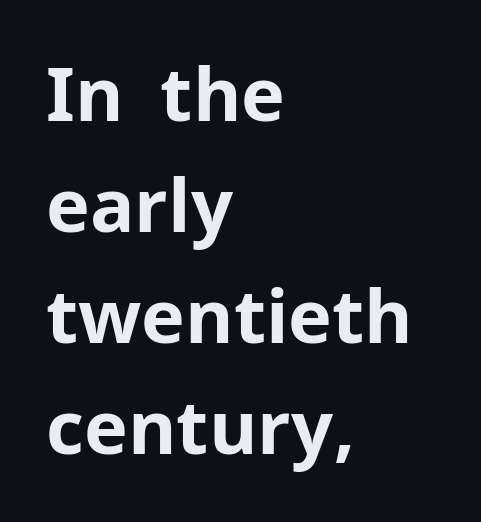
Q: Is the text bold? A: Yes.
Q: Is the text italic (slanted)? A: No, it is upright.
Q: Is the typeface a serif or a sans-serif typeface? A: Sans-serif.
Q: Is the text underlined? A: No.
Q: How is the paragraph aligned? A: Left-aligned.
Q: Is the spacing between letters normal or unusually wide? A: Normal.
Q: Is the spacing between lines tight, normal or loose? A: Normal.
Q: Width (condensed, normal, or wide)? A: Normal.
Q: Stroke contrast? A: Low.
Q: x-height? A: Medium.
Q: Monospaced? A: No.
